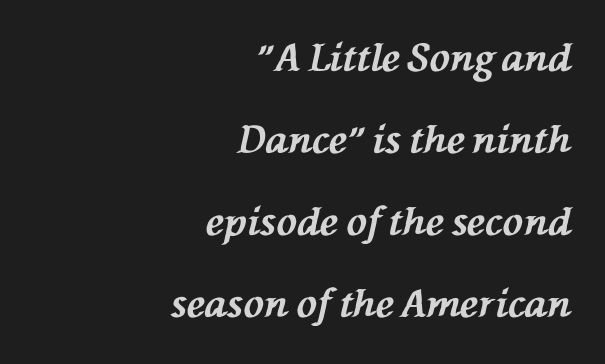
The face used here has a pronounced slope to its letters. A great deal of white space separates one row of letters from the next. The string is rendered with underlining switched off. The rendering keeps characters at their native spacing.
